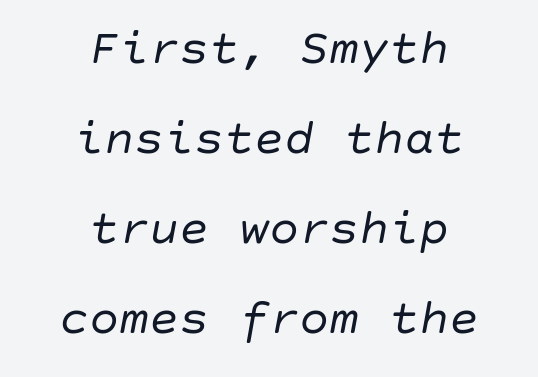
{"italic": "yes", "lean": "right", "slant_degrees": 10, "bold": "no", "weight": "regular", "width": "normal", "stroke_contrast": "low", "x_height": "large", "underline": "no", "align": "center", "line_spacing_ratio": 1.8, "letter_spacing": "normal", "letter_spacing_em": 0.0, "glyph_px": 50}
